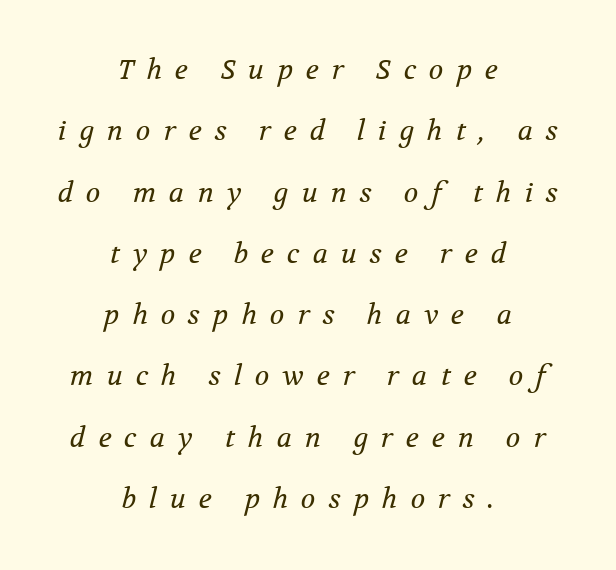
{"italic": "yes", "lean": "right", "slant_degrees": 12, "bold": "no", "underline": "no", "align": "center", "line_spacing": "loose", "line_spacing_ratio": 2.27, "letter_spacing": "wide", "letter_spacing_em": 0.48, "glyph_px": 27}
